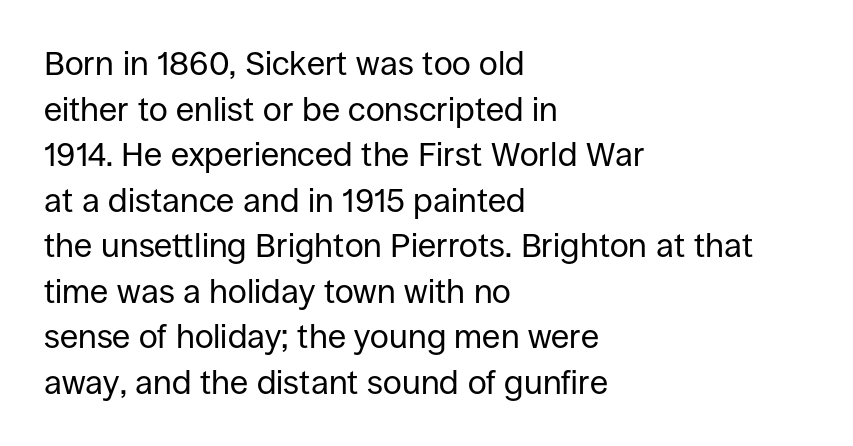
The letters stand upright; this is a roman face. Where is the straight margin? On the left. A quiet, ordinary-to-light weight characterises the typeface. Here the glyphs are tracked normally, forming tight word shapes. Note the varied advance widths — an 'i' is clearly narrower than an 'm'.
